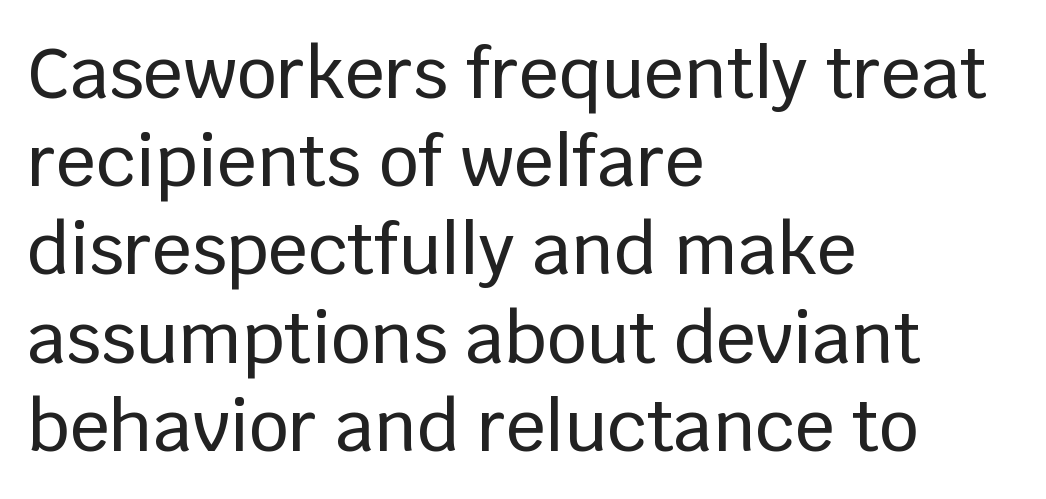
{"serif": "no", "italic": "no", "width": "normal", "stroke_contrast": "low", "x_height": "large", "monospaced": "no", "underline": "no", "align": "left", "line_spacing": "normal", "line_spacing_ratio": 1.26, "letter_spacing": "normal", "letter_spacing_em": 0.0, "glyph_px": 70}
